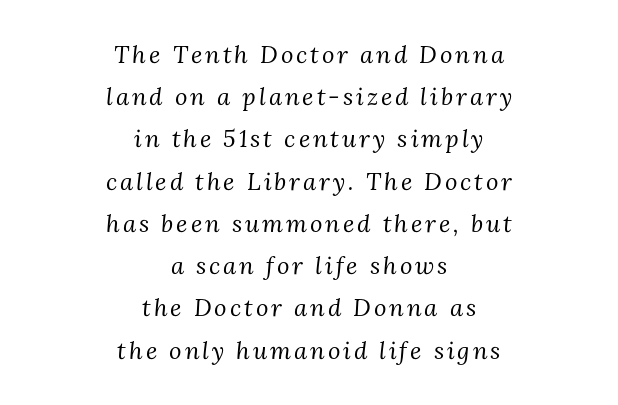
{"italic": "yes", "lean": "right", "slant_degrees": 3, "bold": "no", "underline": "no", "align": "center", "line_spacing_ratio": 1.76, "glyph_px": 24}
